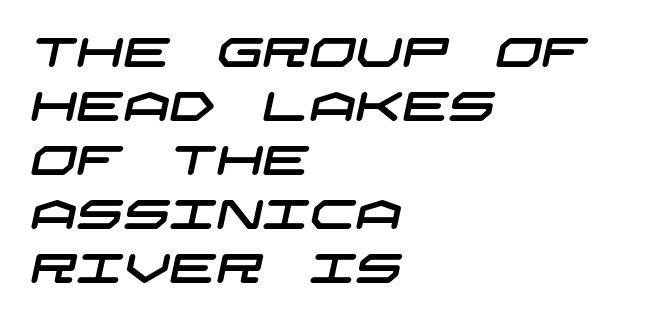
Q: Is the typeface a serif or a sans-serif typeface? A: Sans-serif.
Q: Is the text underlined? A: No.
Q: How is the paragraph aligned? A: Left-aligned.
Q: Is the spacing between letters normal or unusually wide? A: Normal.
Q: Is the spacing between lines tight, normal or loose? A: Normal.
Q: Width (condensed, normal, or wide)? A: Wide.
Q: Stroke contrast? A: Low.
Q: x-height? A: Large.
